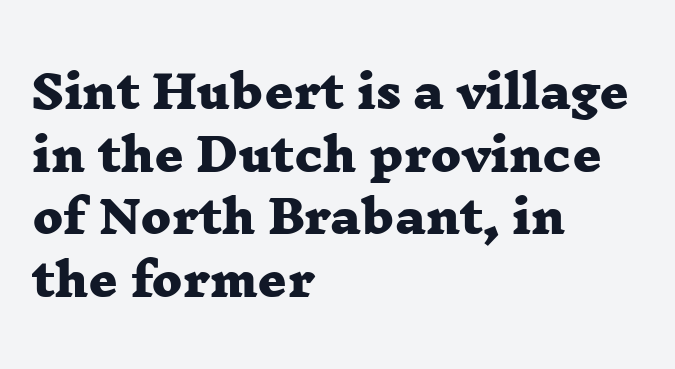
The space between consecutive lines is moderate. I'd call this a serif setting — the letters wear small feet. Tracking here is standard; glyphs follow each other at the usual distance. Here the designer chose a conventional face with non-uniform glyph widths. Left-aligned paragraph, ragged on the right. These words are printed bold, with thick strokes throughout.
